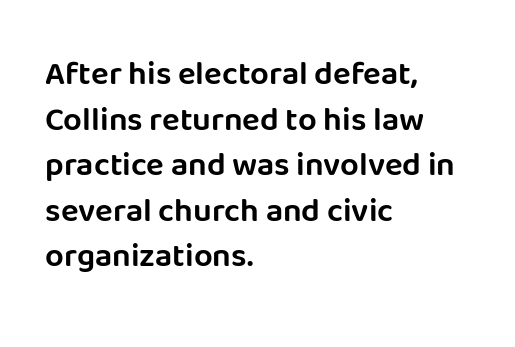
The image shows 33 px sans-serif type, upright; set left-aligned, normal line spacing (1.38x), normal letter spacing, not underlined; low stroke contrast and a large x-height.
